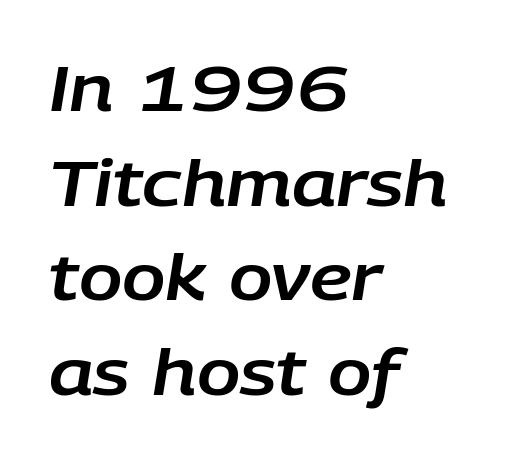
Note the varied advance widths — an 'i' is clearly narrower than an 'm'. Descenders hang freely into open space. Vertical spacing — default. Leftover space on each line is placed entirely after the last word.
